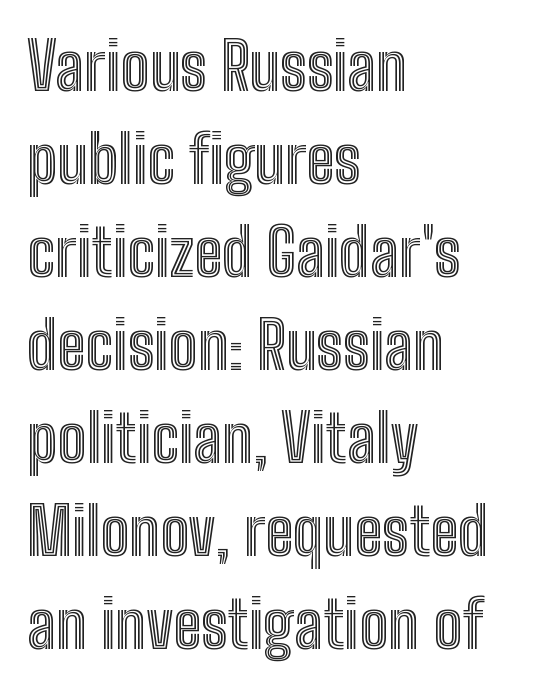
Q: Is the text italic (slanted)? A: No, it is upright.
Q: Is the text underlined? A: No.
Q: How is the paragraph aligned? A: Left-aligned.
Q: Is the spacing between letters normal or unusually wide? A: Normal.
Q: Is the spacing between lines tight, normal or loose? A: Normal.
Q: Width (condensed, normal, or wide)? A: Condensed.
Q: x-height? A: Medium.
Q: Monospaced? A: No.
